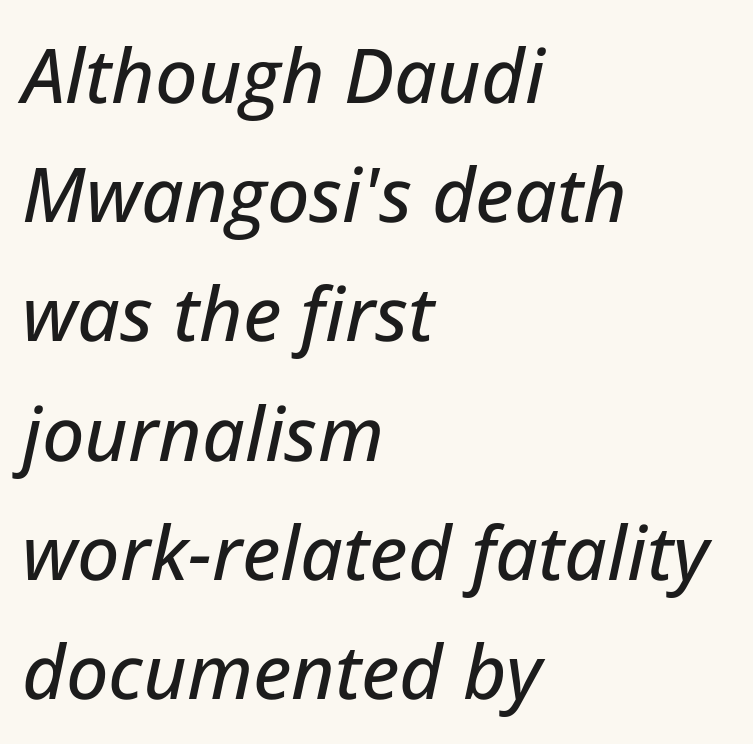
Spacing verdict: proportional, widths tailored to each character. Each line starts at the same left margin while the right side varies. These lines were composed using italics. Quick note: underline off.
